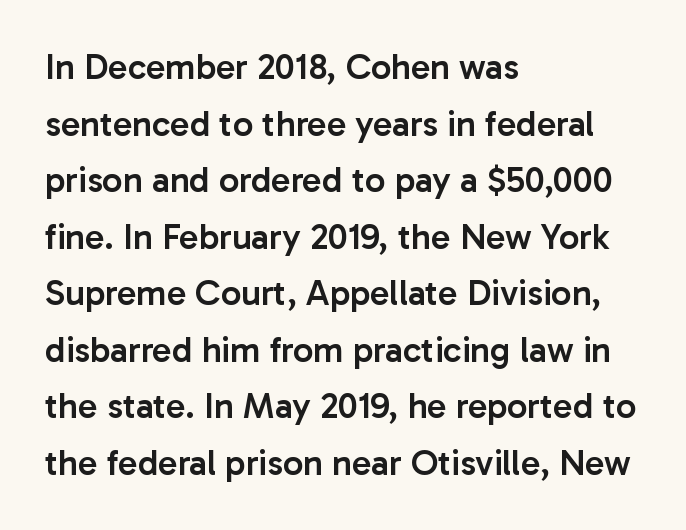
Q: Is the text bold? A: Semi-bold.
Q: Is the text italic (slanted)? A: No, it is upright.
Q: Is the typeface a serif or a sans-serif typeface? A: Sans-serif.
Q: Is the text underlined? A: No.
Q: How is the paragraph aligned? A: Left-aligned.
Q: Is the spacing between letters normal or unusually wide? A: Normal.
Q: Is the spacing between lines tight, normal or loose? A: Normal.
Q: Width (condensed, normal, or wide)? A: Normal.
Q: Stroke contrast? A: Low.
Q: x-height? A: Medium.
Q: Monospaced? A: No.
